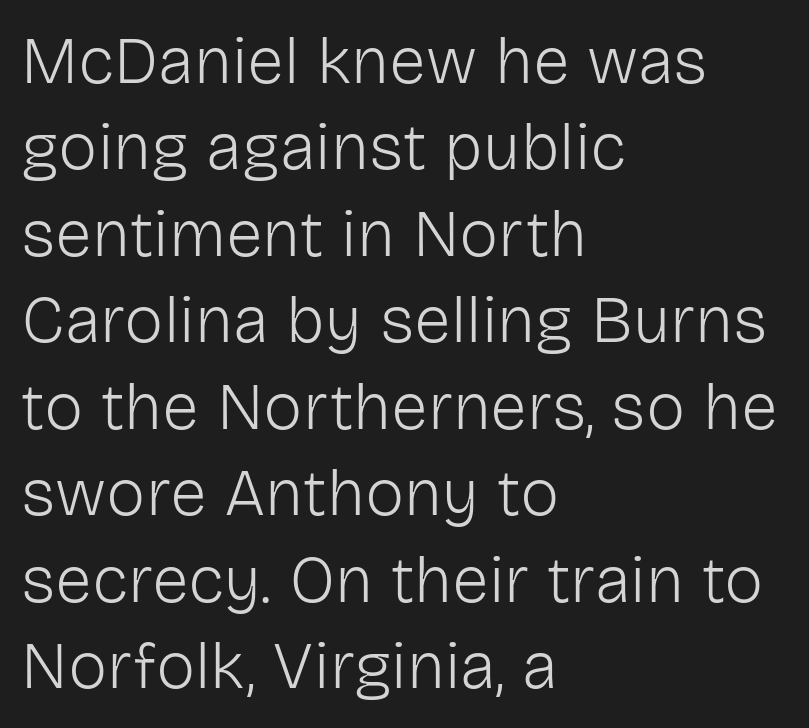
{"serif": "no", "italic": "no", "bold": "no", "weight": "light", "width": "normal", "stroke_contrast": "low", "x_height": "medium", "monospaced": "no", "underline": "no", "align": "left", "line_spacing": "normal", "line_spacing_ratio": 1.31, "letter_spacing": "normal", "letter_spacing_em": 0.0, "glyph_px": 66}
